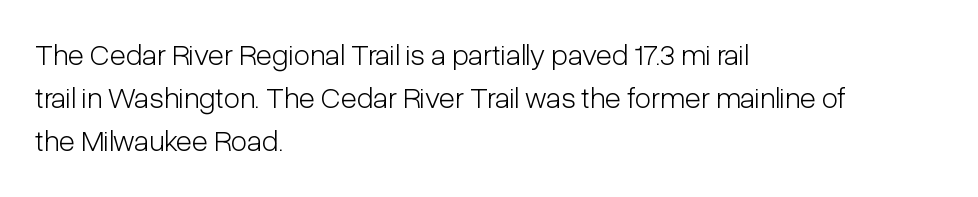
Looks like regular typesetting: each glyph gets only the width it needs. Ordinary non-slanted type is in use. What stands out about the letter spacing? Nothing — it is the standard amount. On a weight scale, this lands at 450 or below. Nobody drew a line under any word here. This block has exactly the height ordinary leading produces.
